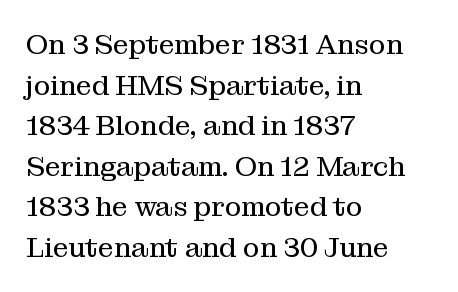
Q: Is the text bold? A: No.
Q: Is the text italic (slanted)? A: No, it is upright.
Q: Is the typeface a serif or a sans-serif typeface? A: Serif.
Q: Is the text underlined? A: No.
Q: How is the paragraph aligned? A: Left-aligned.
Q: Is the spacing between letters normal or unusually wide? A: Normal.
Q: Is the spacing between lines tight, normal or loose? A: Normal.
Q: Width (condensed, normal, or wide)? A: Normal.
Q: Stroke contrast? A: Medium.
Q: x-height? A: Medium.
Q: Monospaced? A: No.
